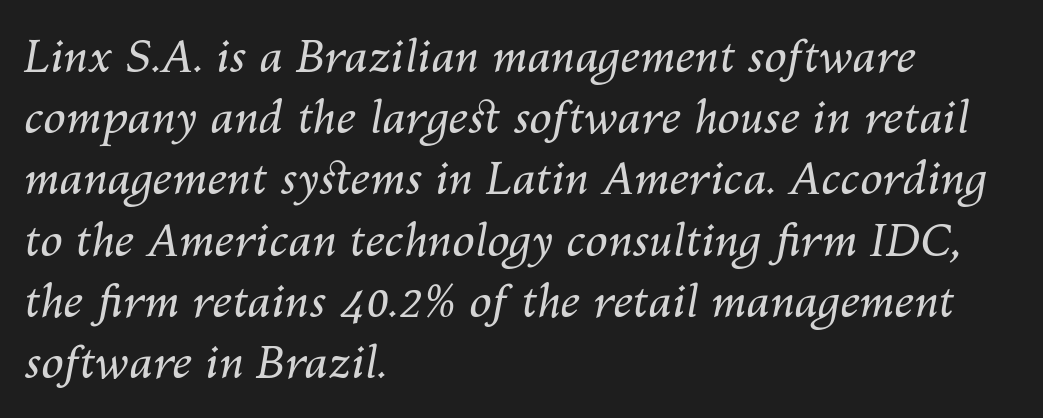
The image shows 45 px regular-weight type, italic (leaning right); set left-aligned, normal line spacing (1.36x), normal letter spacing, not underlined; medium stroke contrast and a medium x-height.
